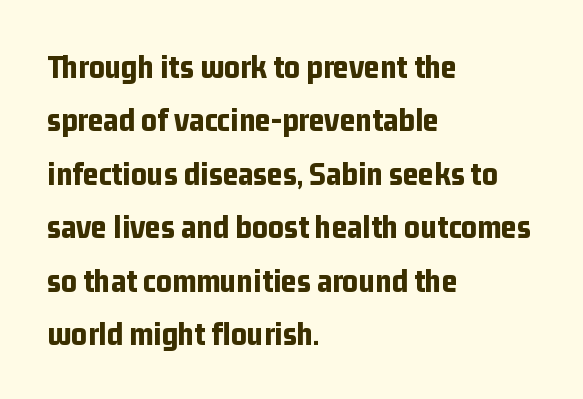
{"serif": "no", "italic": "no", "bold": "yes", "weight": "bold", "width": "condensed", "stroke_contrast": "low", "x_height": "medium", "monospaced": "no", "underline": "no", "align": "left", "line_spacing": "normal", "line_spacing_ratio": 1.57, "letter_spacing": "normal", "letter_spacing_em": 0.0, "glyph_px": 34}
